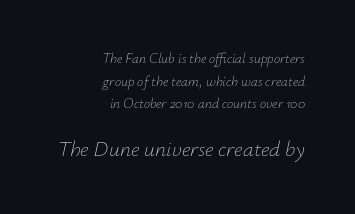
The image shows 22 px text type, italic (leaning right); set right-aligned, normal line spacing (1.61x), normal letter spacing, not underlined; the second (bottom) block is 1.57x larger.
